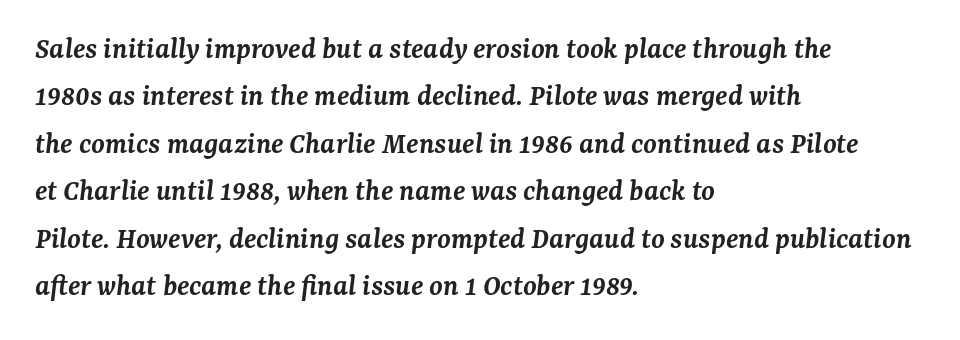
The image shows 31 px semibold serif type, italic (leaning right); set left-aligned, normal line spacing (1.53x), normal letter spacing, not underlined; medium stroke contrast and a medium x-height.
